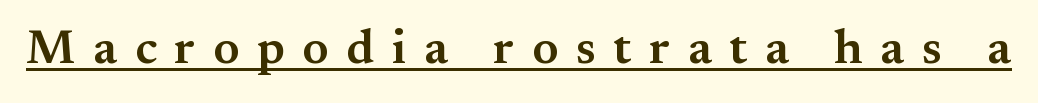
The letters are semibold — heavier than regular but short of a full bold. Examine the stroke ends and you'll spot serifs. Each letter keeps its own natural width here, so spacing adapts to shape. It's the straight-up-and-down kind of type.
